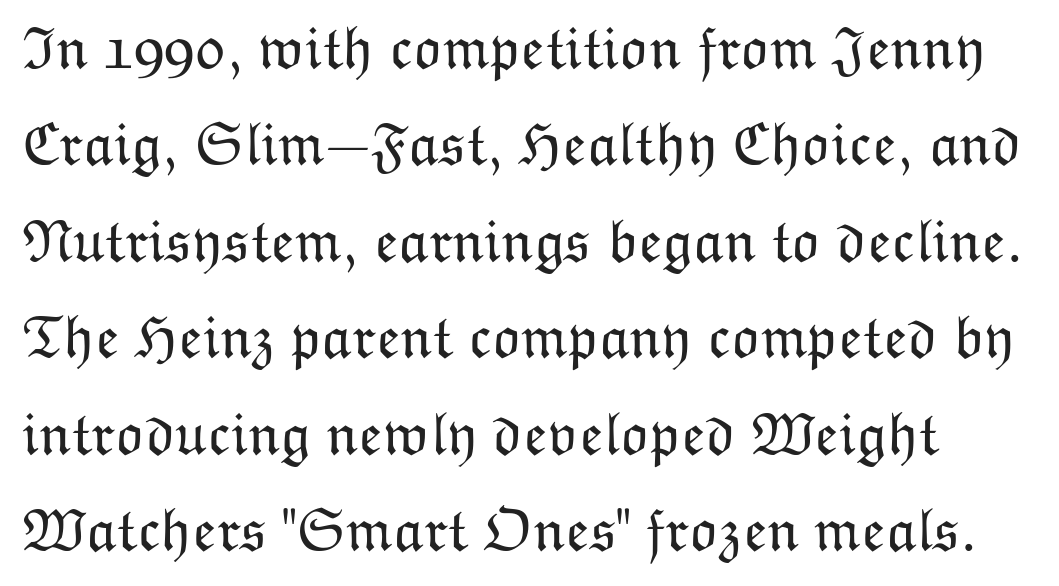
The axis of the letterforms is exactly vertical. Glance below the letters and you will spot only blank space. Look at the tracking — it's just the regular setting, nothing added. The passage shown is typed in a proportional face where columns would drift. Each new line begins a customary step beneath the previous one. Think standard paragraph weight, or any step lighter than that.
